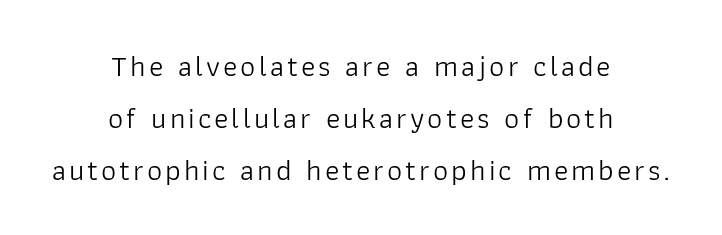
The image shows 30 px light sans-serif type, upright; set centered, line spacing 1.73x, not underlined; low stroke contrast and a medium x-height.
